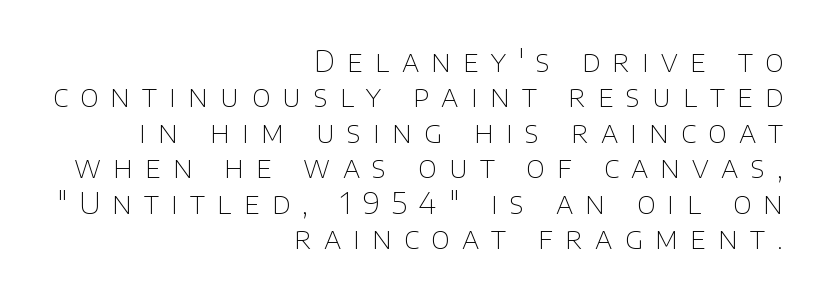
{"serif": "no", "italic": "no", "bold": "no", "weight": "thin", "width": "normal", "stroke_contrast": "low", "x_height": "large", "monospaced": "no", "underline": "no", "align": "right", "line_spacing_ratio": 1.22, "letter_spacing": "wide", "letter_spacing_em": 0.42, "glyph_px": 29}
